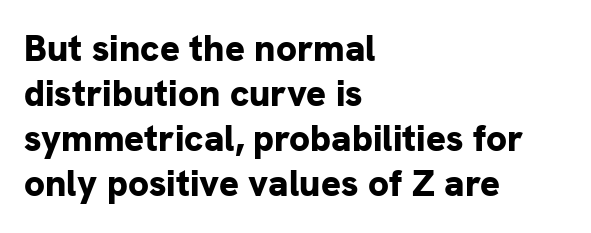
This rendering uses left alignment, leaving the right contour irregular. A typesetter would call this zero additional tracking. The letters stand upright; this is a roman face. Proportional: the letters do not fall into vertical columns.
